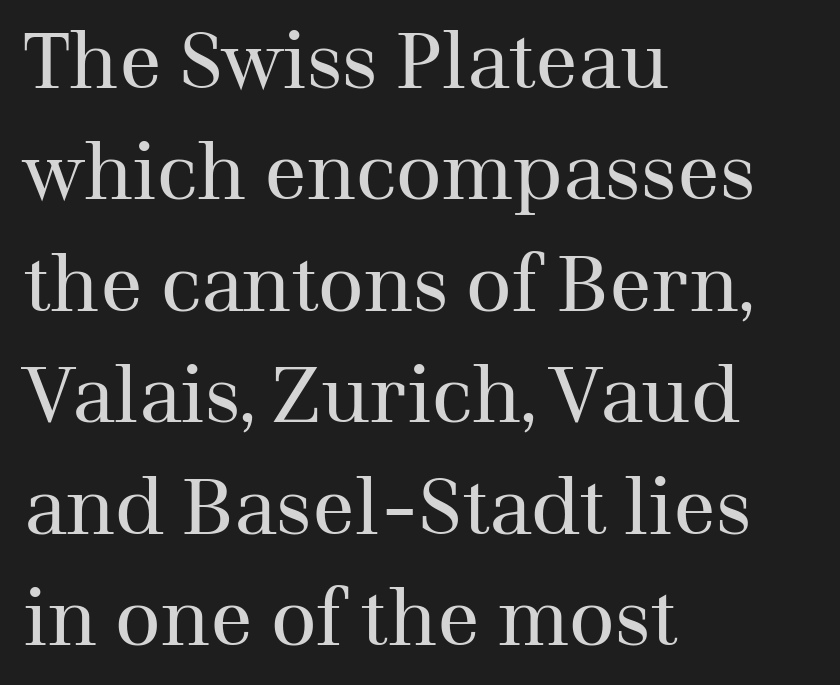
Q: Is the text bold? A: No.
Q: Is the text italic (slanted)? A: No, it is upright.
Q: Is the typeface a serif or a sans-serif typeface? A: Serif.
Q: Is the text underlined? A: No.
Q: How is the paragraph aligned? A: Left-aligned.
Q: Is the spacing between letters normal or unusually wide? A: Normal.
Q: Is the spacing between lines tight, normal or loose? A: Normal.
Q: Width (condensed, normal, or wide)? A: Normal.
Q: Stroke contrast? A: Medium.
Q: x-height? A: Medium.
Q: Monospaced? A: No.
